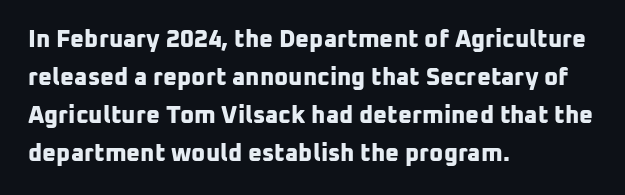
Honestly, there is no underline to notice here at all. Thick stems and heavy bowls — unmistakably bold. Line starts are locked; line ends wander. Leading: standard. There is no visible air inserted between adjacent glyphs.
